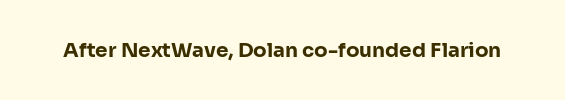
The rendering keeps characters at their native spacing. Underlining? Definitely not there. Nope, not italic — everything's standing straight. Set as a true bold cut, around the 700 mark.
